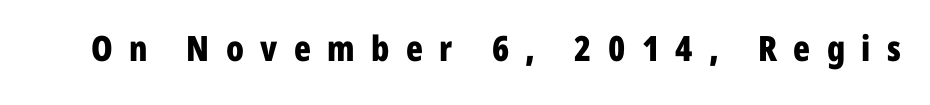
No word sits above an underline. Typographically, this falls in the sans-serif category. This sample has the flowing, uneven cadence of proportional lettering. The sample has been set heavy, in full bold. The font's upright variant was chosen for this text.
